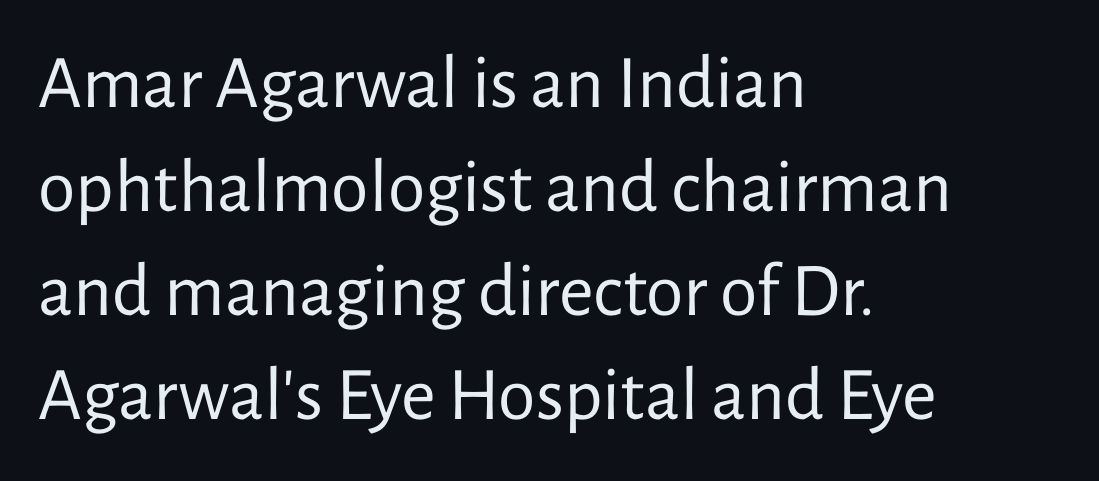
{"serif": "no", "italic": "no", "bold": "no", "weight": "regular", "width": "normal", "stroke_contrast": "low", "x_height": "medium", "monospaced": "no", "underline": "no", "align": "left", "line_spacing": "normal", "line_spacing_ratio": 1.37, "letter_spacing": "normal", "letter_spacing_em": 0.0, "glyph_px": 76}
